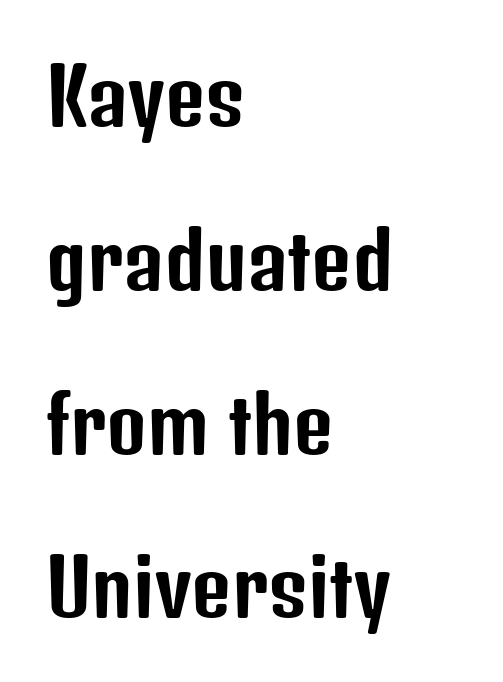
Characters remain perfectly vertical along every line. Does the type have serifs? No, each stem ends abruptly. No word sits above an underline. The letters advance in unequal steps, a hallmark of proportional type. This sample uses plain, unmodified letter spacing.
